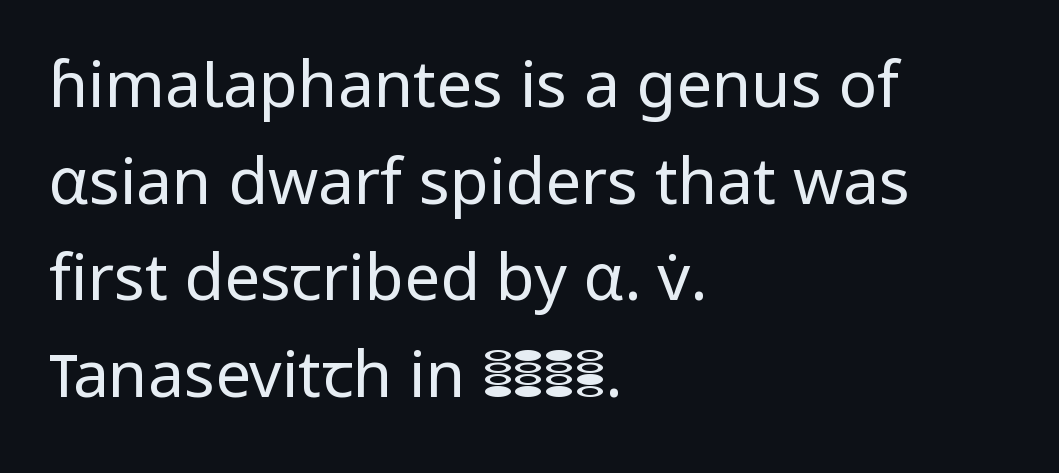
Q: Is the text bold? A: No.
Q: Is the text italic (slanted)? A: No, it is upright.
Q: Is the typeface a serif or a sans-serif typeface? A: Sans-serif.
Q: Is the text underlined? A: No.
Q: How is the paragraph aligned? A: Left-aligned.
Q: Is the spacing between letters normal or unusually wide? A: Normal.
Q: Is the spacing between lines tight, normal or loose? A: Normal.
Q: Width (condensed, normal, or wide)? A: Normal.
Q: Stroke contrast? A: Low.
Q: x-height? A: Medium.
Q: Monospaced? A: No.
